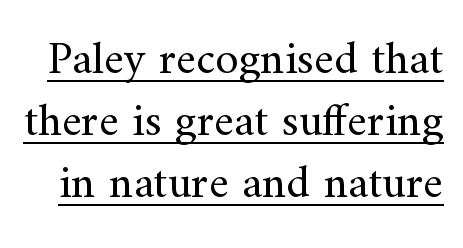
Notice how a bar underscores the lettering throughout. Bold? No — there's no thickening of the strokes. These lines are composed in type with serifs. The letters stand upright; this is a roman face.
